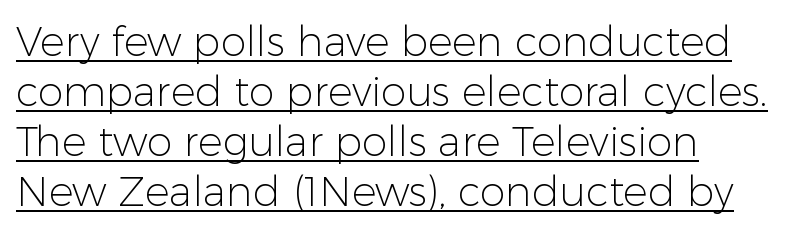
The image shows 41 px light sans-serif type, upright; set line spacing 1.22x, normal letter spacing, underlined; low stroke contrast and a medium x-height.
